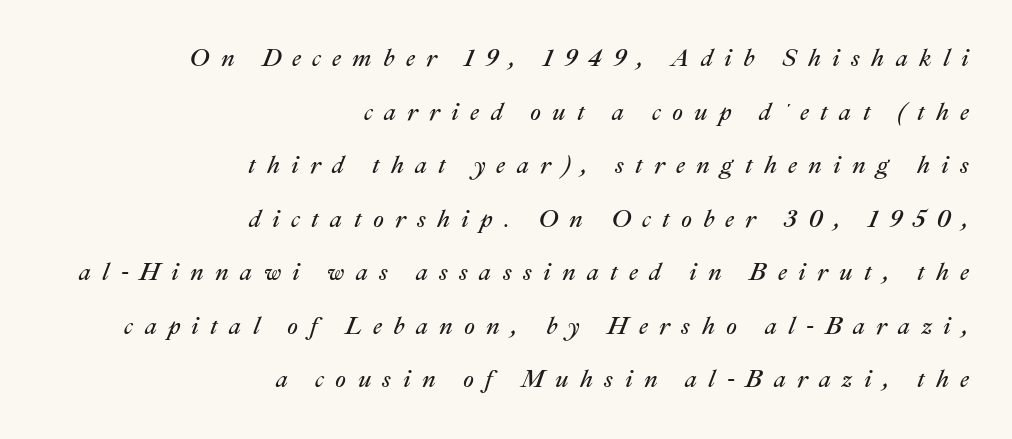
The image shows 24 px text type, italic (leaning right); set right-aligned, loose line spacing (2.23x), unusually wide letter spacing (+0.47 em), not underlined.
